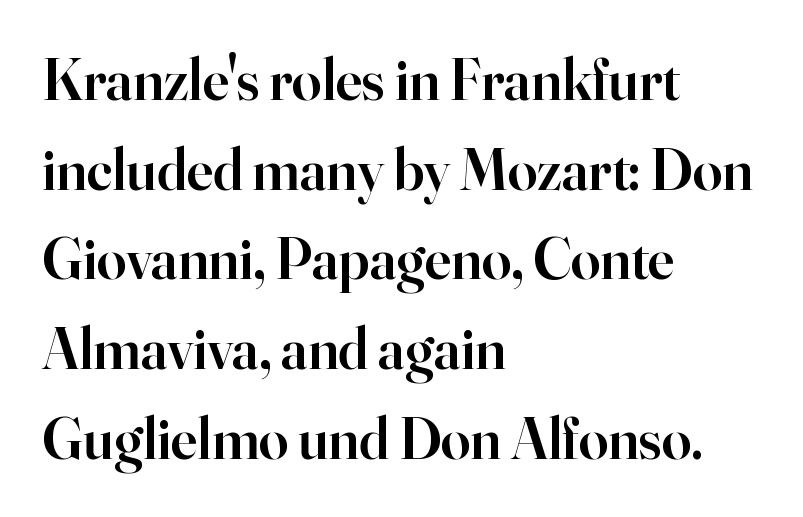
Bold? Not quite — semibold, heavier than regular but stopping short. Do the characters align in a grid? No, the font is proportional. What's the leading like? Ordinary, nothing unusual. Caption: multi-line text, flush left, ragged right.
